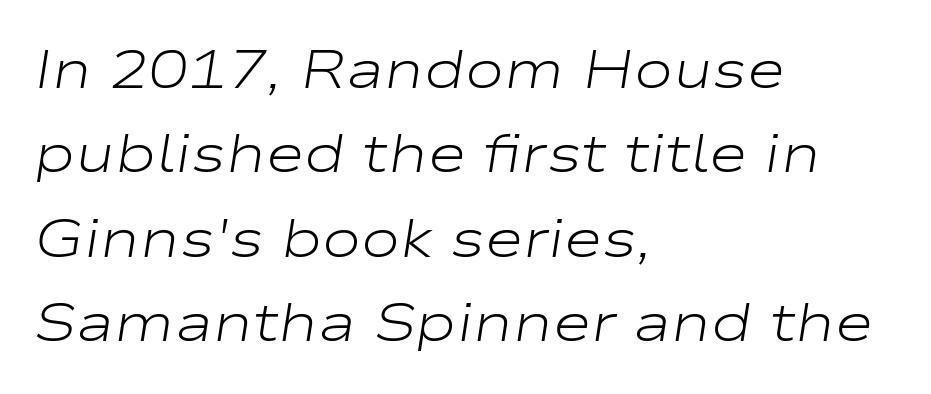
The image shows 53 px light, wide type, italic (leaning right); set left-aligned, normal line spacing (1.59x), normal letter spacing, not underlined; low stroke contrast and a medium x-height.
